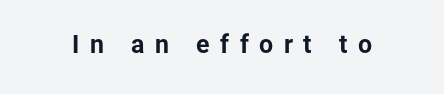
Q: Is the text bold? A: Yes.
Q: Is the text italic (slanted)? A: No, it is upright.
Q: Is the text underlined? A: No.
Q: Is the spacing between letters normal or unusually wide? A: Unusually wide.
